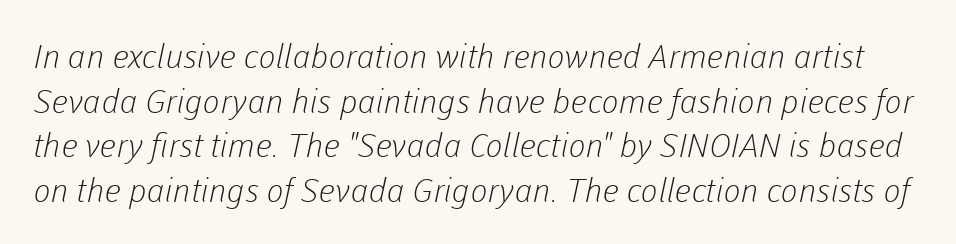
Q: Is the text bold? A: No.
Q: Is the typeface a serif or a sans-serif typeface? A: Sans-serif.
Q: Is the text underlined? A: No.
Q: Is the spacing between letters normal or unusually wide? A: Normal.
Q: Is the spacing between lines tight, normal or loose? A: Normal.
Q: Width (condensed, normal, or wide)? A: Normal.
Q: Stroke contrast? A: Low.
Q: x-height? A: Medium.
Q: Monospaced? A: No.
